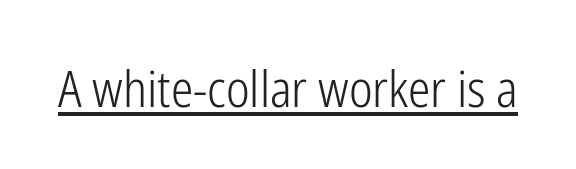
The image shows 50 px light, condensed sans-serif type, upright; set normal letter spacing, underlined; low stroke contrast and a medium x-height.
